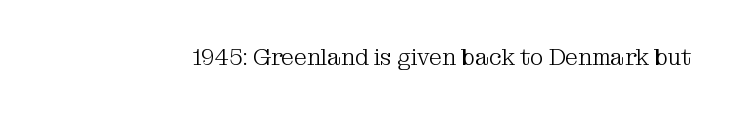
The image shows 23 px text type, upright; set normal letter spacing, not underlined.
